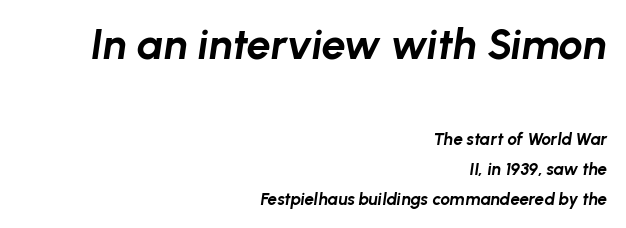
The image shows 43 px bold type, italic (leaning right); set right-aligned, line spacing 1.76x, normal letter spacing, not underlined; the first (top) block is 2.53x larger; low stroke contrast and a medium x-height.
